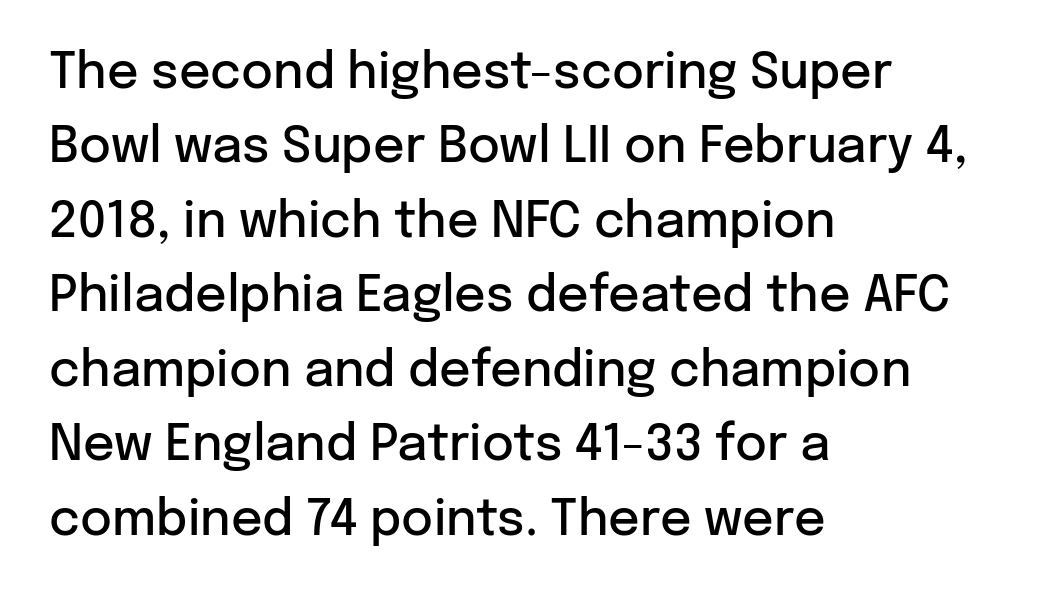
Line beginnings align vertically; line endings do not. The strokes are fattened partway — semibold, not bold. Characters follow at the spacing the type designer built in. This block has exactly the height ordinary leading produces. The area under the type is left untouched.
